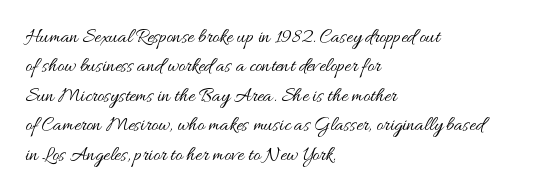
Q: Is the text bold? A: No.
Q: Is the text italic (slanted)? A: Yes.
Q: Is the text underlined? A: No.
Q: How is the paragraph aligned? A: Left-aligned.
Q: Is the spacing between letters normal or unusually wide? A: Normal.
Q: Is the spacing between lines tight, normal or loose? A: Normal.
